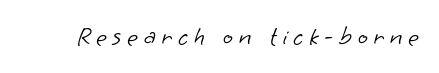
{"bold": "no", "underline": "no", "letter_spacing": "wide", "letter_spacing_em": 0.22, "glyph_px": 26}
